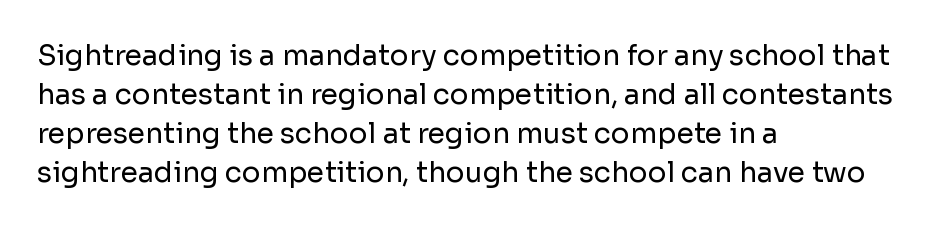
The image shows 28 px regular-weight sans-serif type, upright; set left-aligned, normal line spacing (1.39x), normal letter spacing, not underlined; low stroke contrast and a medium x-height.
